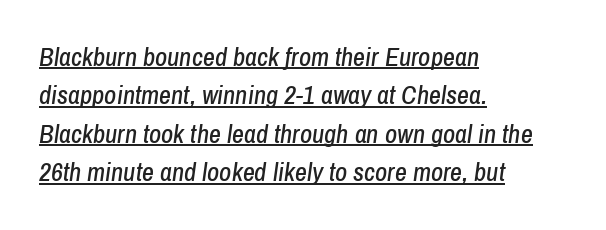
Observe the lean: these are italic letterforms. The type is set solid horizontally, with unmodified tracking. Like a heading marked for emphasis, these lines bear an underscore. The setting favours the left margin, as ordinary paragraphs usually do. Summary of vertical rhythm: regular, with standard interline spacing.
